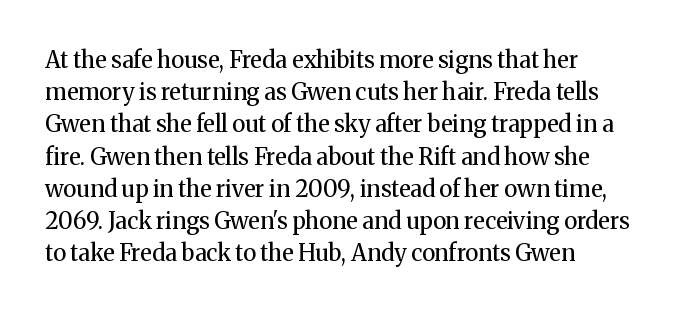
The image shows 23 px text type, upright; set normal line spacing (1.4x), normal letter spacing, not underlined.
